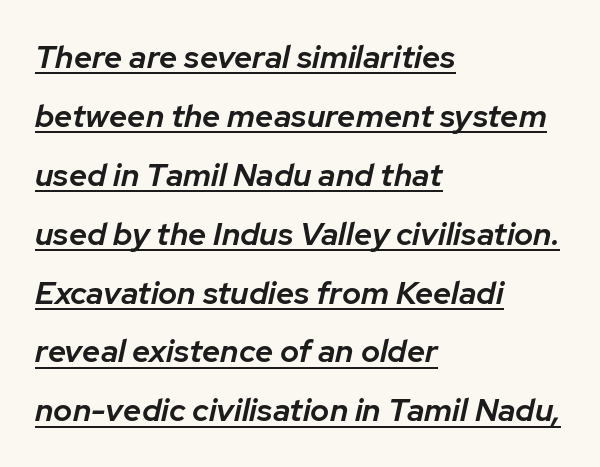
The letters are slanted; this is an italic face. Teacher's note: observe the even left margin — that is flush-left alignment. Short note: letters normally spaced. Notice the strokes are somewhat thickened but not fully heavy: this is a semibold. The passage shown is typed in a proportional face where columns would drift.
